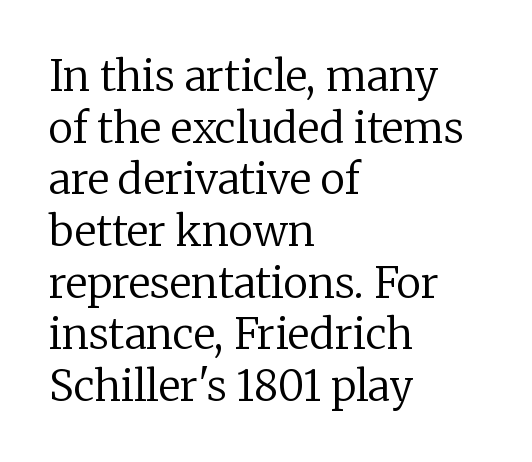
The image shows 42 px regular-weight serif type, upright; set left-aligned, line spacing 1.23x, normal letter spacing, not underlined; low stroke contrast and a medium x-height.
